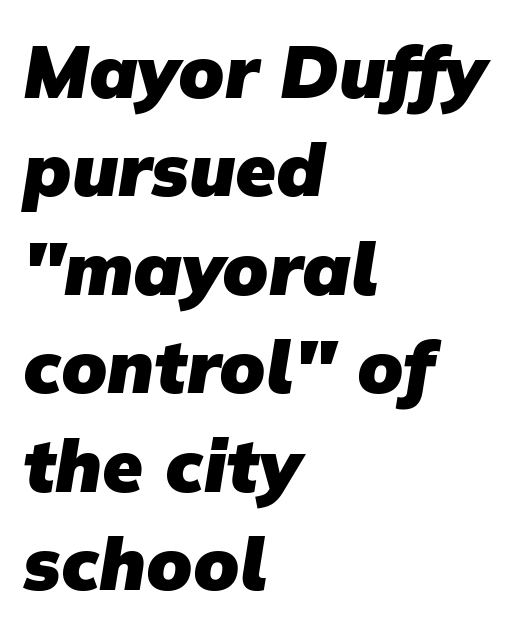
{"serif": "no", "bold": "yes", "weight": "heavy", "width": "normal", "stroke_contrast": "low", "x_height": "medium", "monospaced": "no", "underline": "no", "align": "left", "line_spacing": "normal", "line_spacing_ratio": 1.33, "letter_spacing": "normal", "letter_spacing_em": 0.0, "glyph_px": 74}
